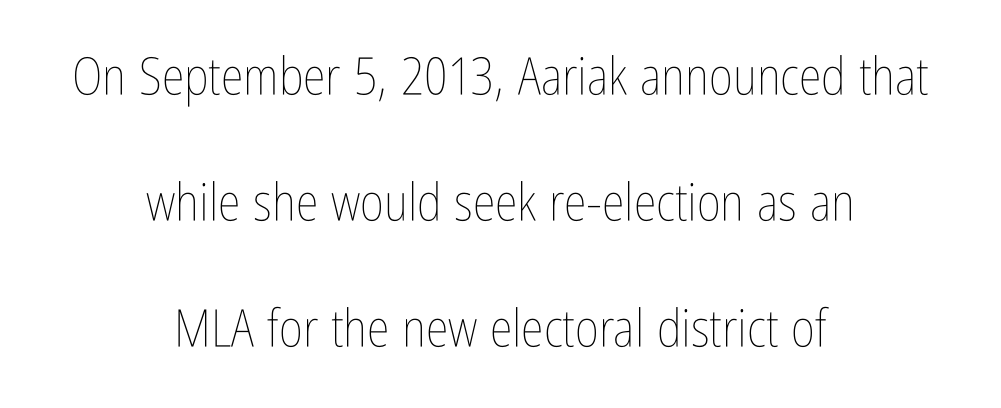
The image shows 52 px thin, condensed type, upright; set centered, loose line spacing (2.42x), normal letter spacing, not underlined; low stroke contrast and a medium x-height.
